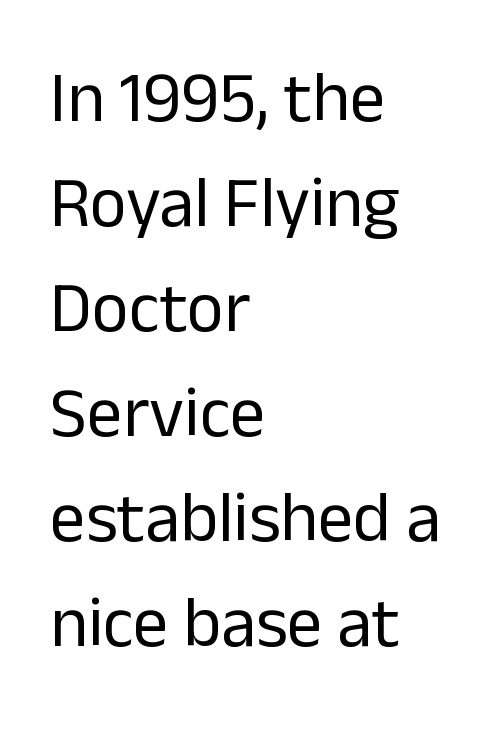
The image shows 71 px regular-weight sans-serif type, upright; set left-aligned, normal line spacing (1.48x), normal letter spacing, not underlined; low stroke contrast and a medium x-height.
